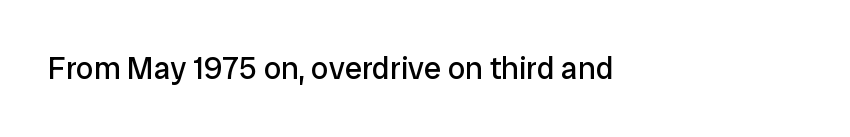
Q: Is the text bold? A: No.
Q: Is the text italic (slanted)? A: No, it is upright.
Q: Is the typeface a serif or a sans-serif typeface? A: Sans-serif.
Q: Is the text underlined? A: No.
Q: Is the spacing between letters normal or unusually wide? A: Normal.
Q: Width (condensed, normal, or wide)? A: Normal.
Q: Stroke contrast? A: Low.
Q: x-height? A: Medium.
Q: Monospaced? A: No.
